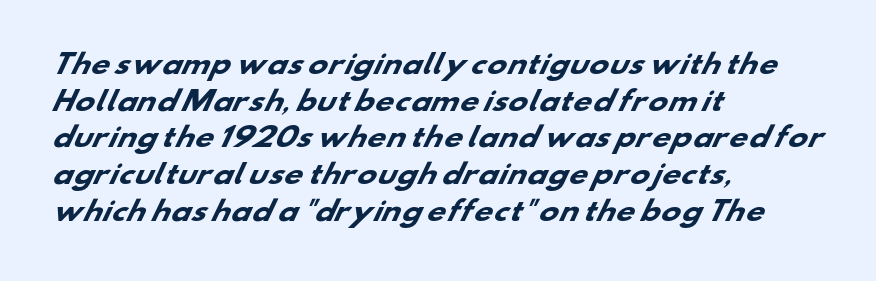
{"bold": "yes", "underline": "no", "align": "left", "line_spacing": "normal", "line_spacing_ratio": 1.41, "letter_spacing": "normal", "letter_spacing_em": 0.0, "glyph_px": 26}
